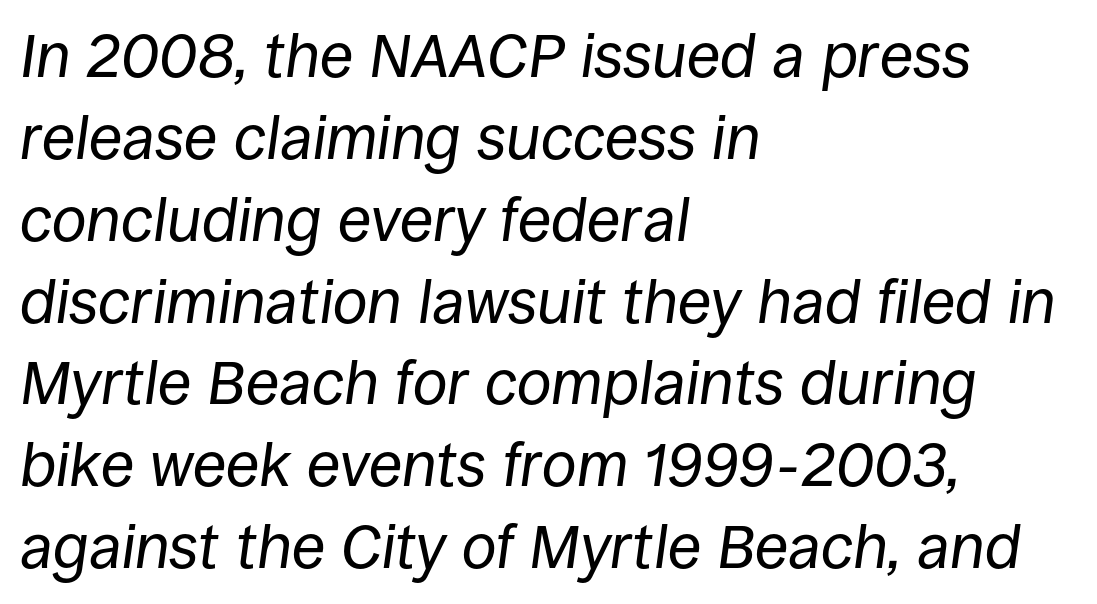
The image shows 62 px regular-weight type, italic (leaning right); set left-aligned, normal line spacing (1.32x), normal letter spacing, not underlined; low stroke contrast and a large x-height.
